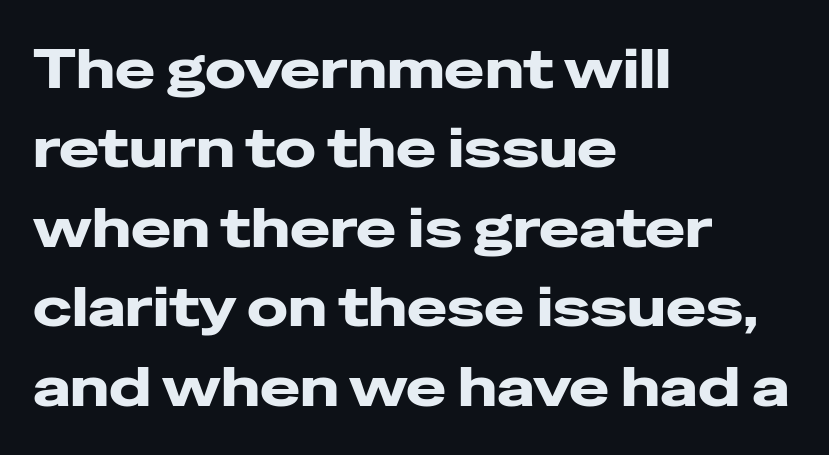
Q: Is the text bold? A: Yes.
Q: Is the text italic (slanted)? A: No, it is upright.
Q: Is the typeface a serif or a sans-serif typeface? A: Sans-serif.
Q: Is the text underlined? A: No.
Q: How is the paragraph aligned? A: Left-aligned.
Q: Is the spacing between letters normal or unusually wide? A: Normal.
Q: Is the spacing between lines tight, normal or loose? A: Normal.
Q: Width (condensed, normal, or wide)? A: Wide.
Q: Stroke contrast? A: Low.
Q: x-height? A: Medium.
Q: Monospaced? A: No.
